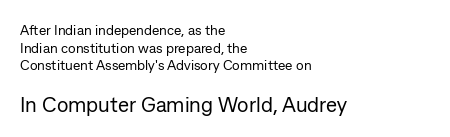
The image shows 21 px text type, upright; set left-aligned, normal line spacing (1.26x), normal letter spacing, not underlined; the second (bottom) block is 1.5x larger.
